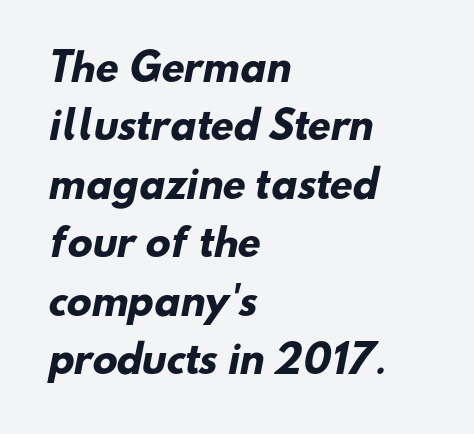
This sample has the flowing, uneven cadence of proportional lettering. Serif or sans? Sans — the stroke terminals are bare. The space directly below the letters is spotless. A full-strength bold gives these letters their thick strokes.
